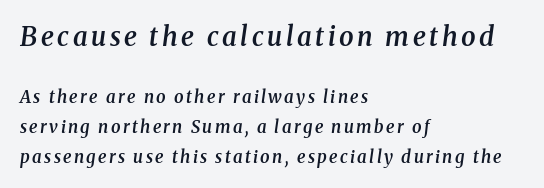
The image shows 26 px text type, italic (leaning right); set left-aligned, line spacing 1.75x, not underlined; the first (top) block is 1.53x larger.
